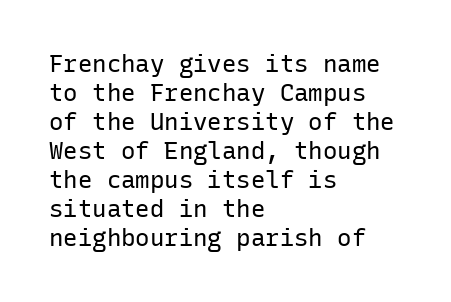
The image shows 24 px text type, upright; set left-aligned, line spacing 1.21x, normal letter spacing, not underlined.
